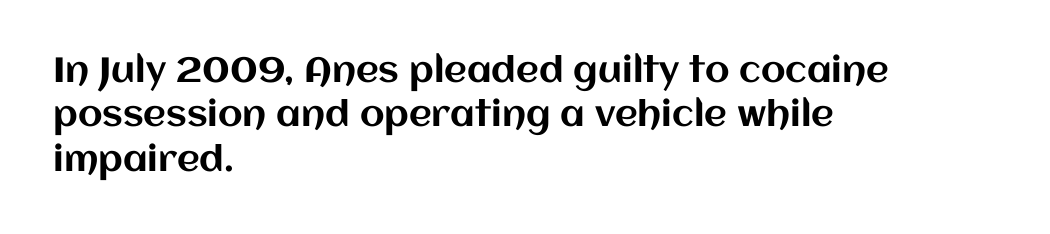
The image shows 35 px text type, upright; set left-aligned, normal line spacing (1.27x), normal letter spacing, not underlined; medium stroke contrast and a large x-height.
